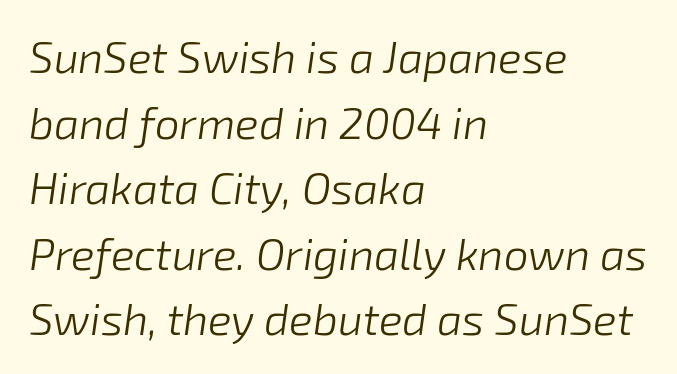
{"italic": "yes", "lean": "right", "slant_degrees": 8, "bold": "no", "weight": "light", "width": "normal", "stroke_contrast": "low", "x_height": "medium", "monospaced": "no", "underline": "no", "align": "left", "line_spacing": "normal", "line_spacing_ratio": 1.49, "letter_spacing": "normal", "letter_spacing_em": 0.0, "glyph_px": 44}
